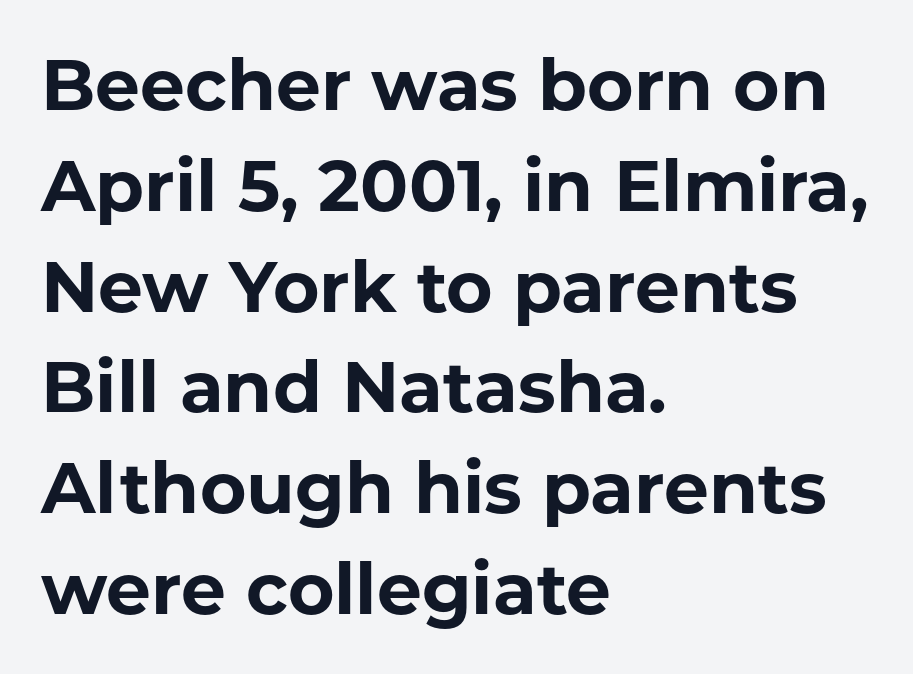
This sample has the flowing, uneven cadence of proportional lettering. The rendering shows plain stroke endings on the letterforms — a sans-serif design. Nobody touched the tracking dial on this one. Nope, not italic — everything's standing straight.
